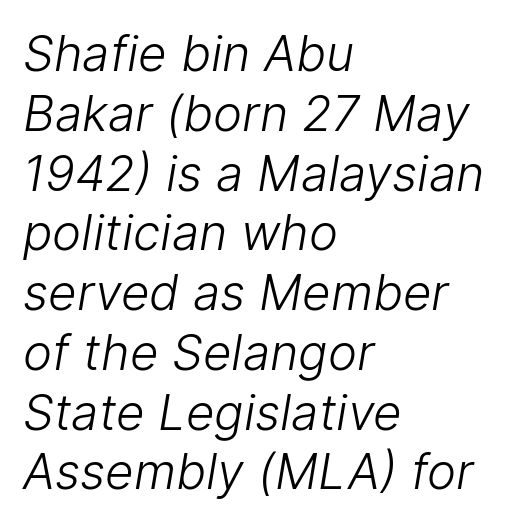
The image shows 49 px light sans-serif type; set left-aligned, line spacing 1.22x, normal letter spacing, not underlined; low stroke contrast and a medium x-height.
